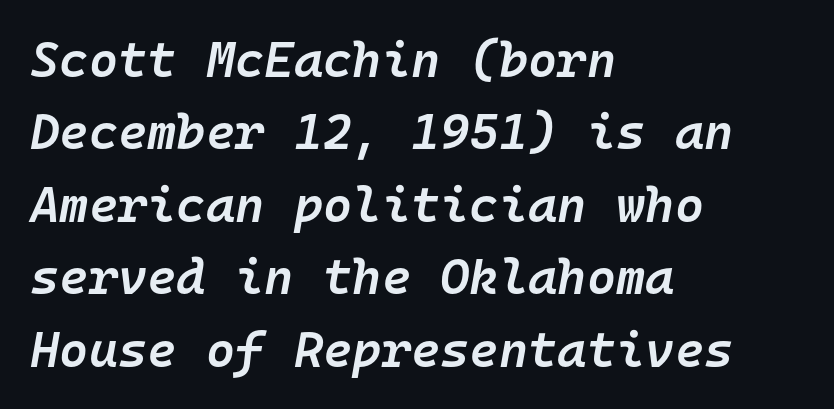
The image shows 50 px semibold type, italic (leaning right), monospaced; set left-aligned, normal line spacing (1.45x), normal letter spacing, not underlined; low stroke contrast and a medium x-height.
